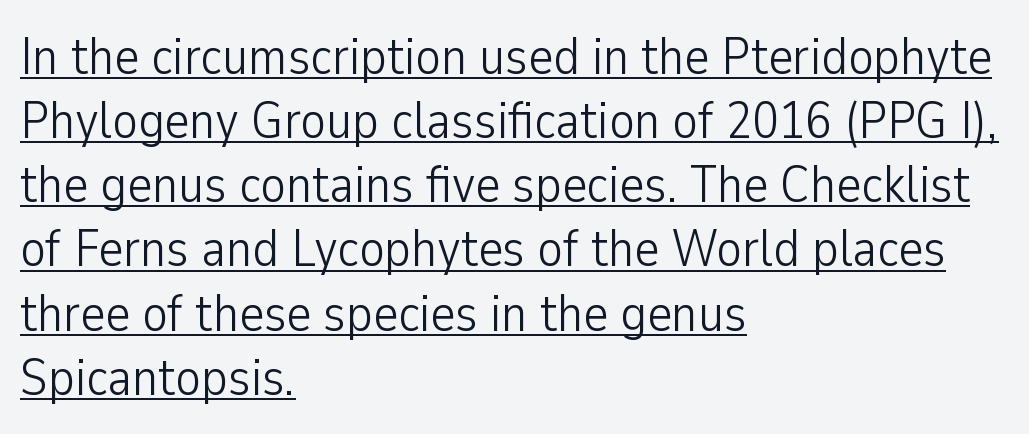
The rag falls on the right side of this text block. Default kerning and tracking; the words read as compact shapes. Italic: no, the glyphs are upright roman. Is this a heavy cut? Hardly; it is regular or lighter. The rendering uses natural spacing where letterforms have individual widths. The font family rendered here belongs to the sans-serif group.
